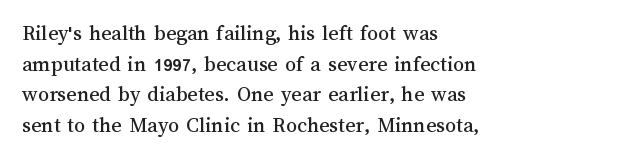
{"italic": "no", "underline": "no", "align": "left", "line_spacing": "normal", "line_spacing_ratio": 1.39, "letter_spacing": "normal", "letter_spacing_em": 0.0, "glyph_px": 22}
